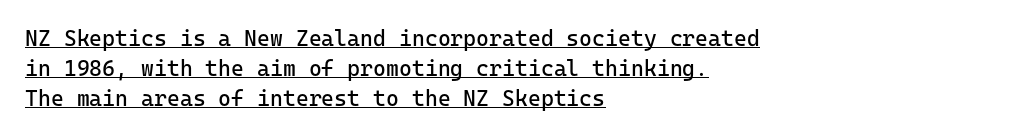
Q: Is the text bold? A: No.
Q: Is the text italic (slanted)? A: No, it is upright.
Q: Is the text underlined? A: Yes.
Q: How is the paragraph aligned? A: Left-aligned.
Q: Is the spacing between letters normal or unusually wide? A: Normal.
Q: Is the spacing between lines tight, normal or loose? A: Normal.
